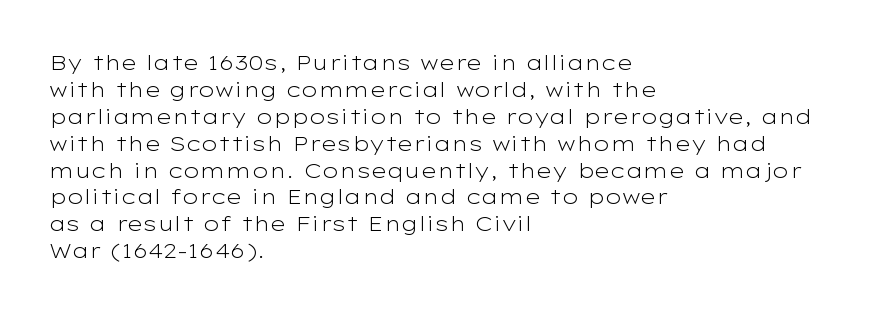
The image shows 21 px text type, upright; set left-aligned, normal line spacing (1.28x), normal letter spacing, not underlined.
